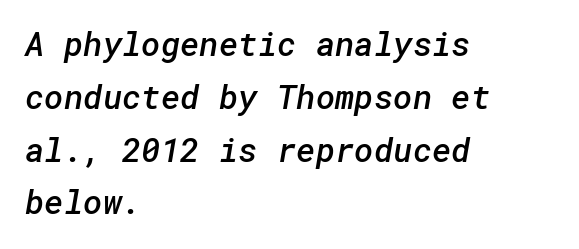
If you measured baseline to baseline, you'd find a middling distance. Words float on clear page, feet unadorned. The lines in this sample share a left origin and differ only in where they stop. Strokes here are thickened, but only to semibold level. The designer went with a sans here, leaving each stem footless. Caption: standard tracking, unaltered.
